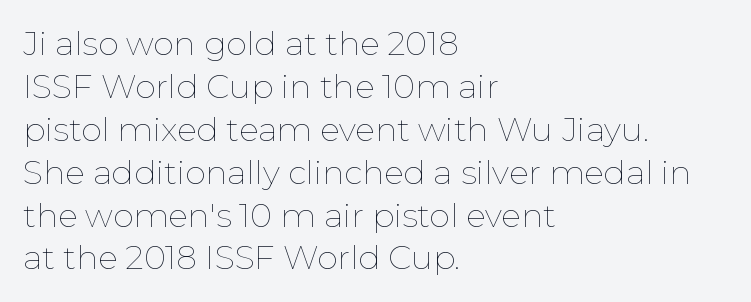
Q: Is the text bold? A: No.
Q: Is the text italic (slanted)? A: No, it is upright.
Q: Is the text underlined? A: No.
Q: How is the paragraph aligned? A: Left-aligned.
Q: Is the spacing between letters normal or unusually wide? A: Normal.
Q: Is the spacing between lines tight, normal or loose? A: Normal.
Q: Width (condensed, normal, or wide)? A: Normal.
Q: Stroke contrast? A: Low.
Q: x-height? A: Medium.
Q: Monospaced? A: No.
